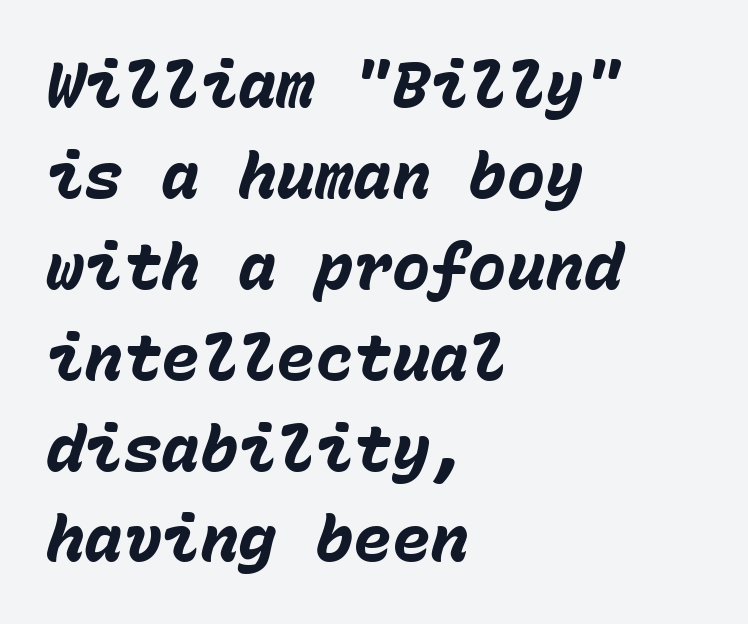
Spacing verdict: monospaced, one width for all characters. Left-aligned paragraph, ragged on the right. Weight check: bold — yes, fully. Short note: letters normally spaced. This sample keeps an unexceptional amount of space between lines. Slant detected: the letters are inclined.
